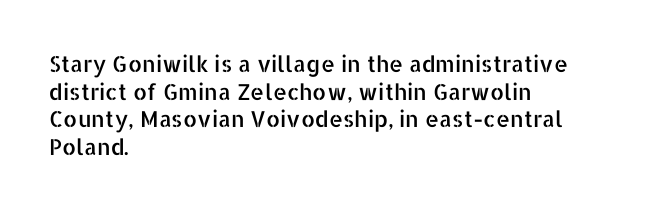
Regarding leading, the lines here are spaced in the standard way. The space beneath each line is pristine and unruled. Tracking value appears to be zero — textbook default spacing. The setting favours the left margin, as ordinary paragraphs usually do.
